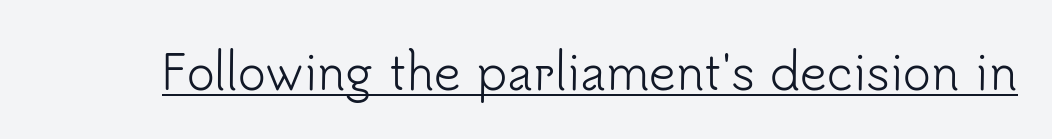
The specimen includes a rule beneath the text block's lines. This sample uses plain, unmodified letter spacing. Posture: vertical. The letters advance in unequal steps, a hallmark of proportional type.
